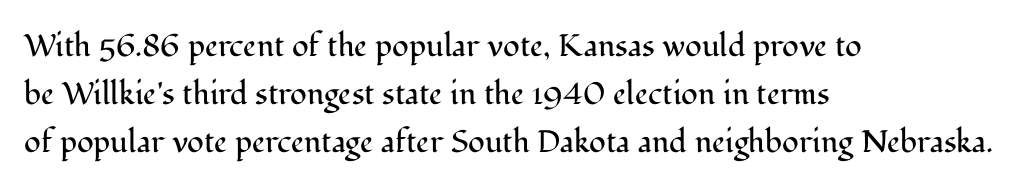
Weight class: somewhere from thin through regular. The lines sit at an ordinary, default distance from one another. Is this a fixed-width face? No — the glyphs have proportional, varying widths. When letters stand straight like this, we call the style roman or upright. Unlike a clean sans, this face finishes its strokes with serifs. You could call the tracking neutral — neither tight nor loose.
